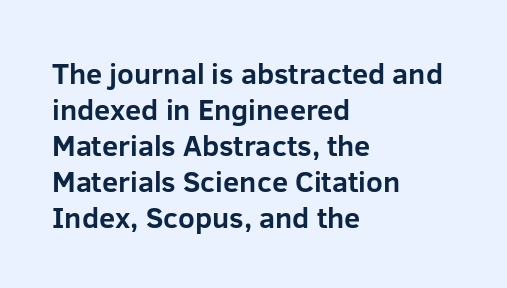
Q: Is the text bold? A: Yes.
Q: Is the text italic (slanted)? A: No, it is upright.
Q: Is the typeface a serif or a sans-serif typeface? A: Sans-serif.
Q: Is the text underlined? A: No.
Q: How is the paragraph aligned? A: Left-aligned.
Q: Is the spacing between letters normal or unusually wide? A: Normal.
Q: Width (condensed, normal, or wide)? A: Normal.
Q: Stroke contrast? A: Low.
Q: x-height? A: Medium.
Q: Monospaced? A: No.
